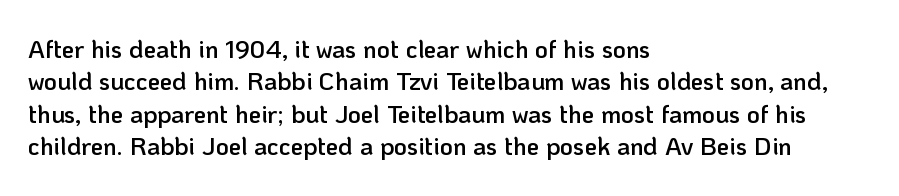
{"italic": "no", "bold": "semi", "underline": "no", "align": "left", "line_spacing": "normal", "line_spacing_ratio": 1.3, "letter_spacing": "normal", "letter_spacing_em": 0.0, "glyph_px": 25}
